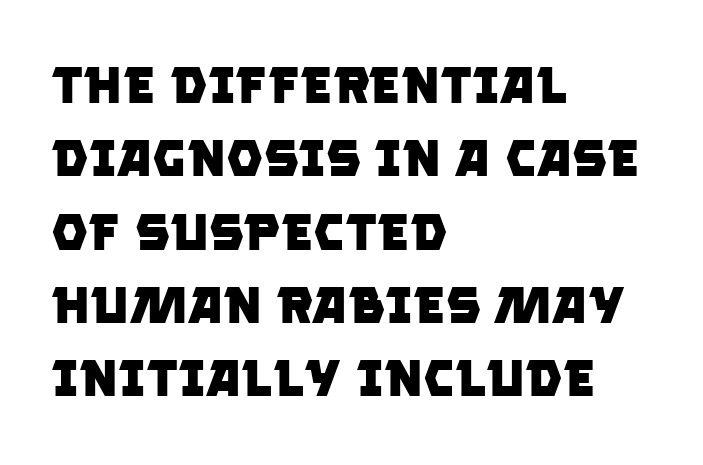
{"serif": "no", "bold": "yes", "weight": "heavy", "width": "normal", "stroke_contrast": "low", "x_height": "large", "monospaced": "no", "underline": "no", "align": "left", "line_spacing": "normal", "line_spacing_ratio": 1.41, "letter_spacing": "normal", "letter_spacing_em": 0.0, "glyph_px": 52}
